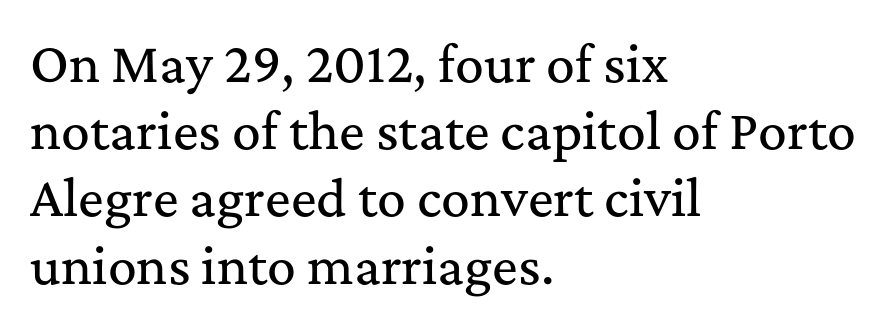
Quick note: underline off. Honestly, the letter spacing is just normal — you wouldn't notice it. These lines were composed using upright roman letters. The lines are quadded left. Looks like regular typesetting: each glyph gets only the width it needs.
